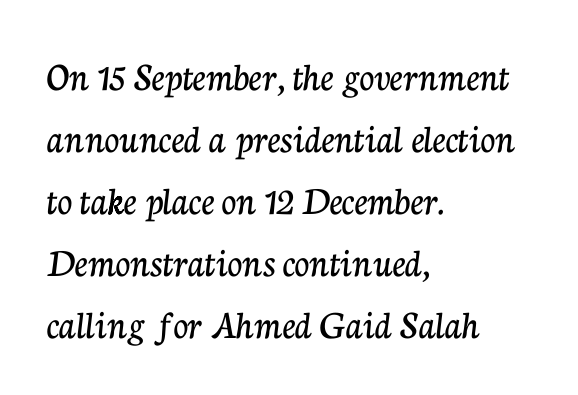
The image shows 41 px serif type; set left-aligned, normal line spacing (1.51x), normal letter spacing, not underlined; low stroke contrast and a medium x-height.
